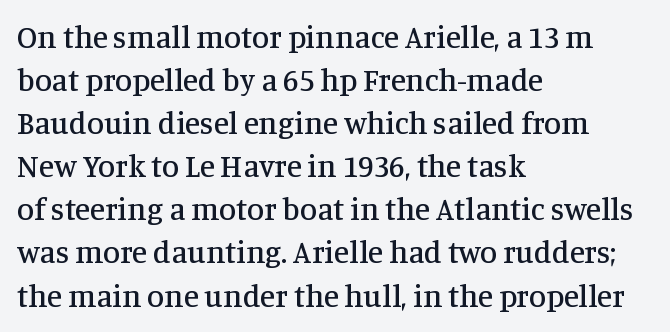
{"serif": "yes", "italic": "no", "width": "normal", "stroke_contrast": "medium", "x_height": "large", "monospaced": "no", "underline": "no", "align": "left", "line_spacing": "normal", "line_spacing_ratio": 1.39, "letter_spacing": "normal", "letter_spacing_em": 0.0, "glyph_px": 31}
